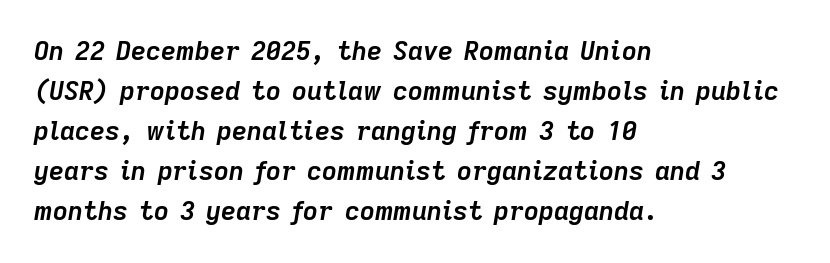
Is the type bold? Yes — the strokes are clearly thick and heavy. Rendered with sloped, italic letterforms. The gap between lines stays unmarked. Whoever set this chose a conventional vertical rhythm.
